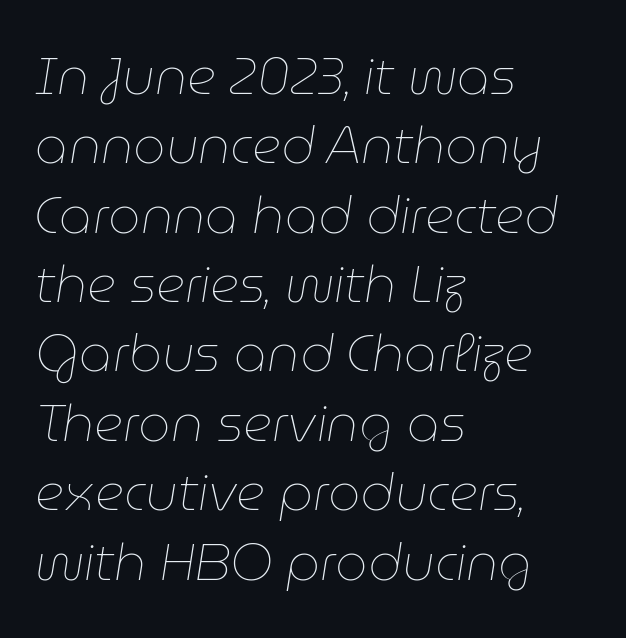
Q: Is the text bold? A: No.
Q: Is the text italic (slanted)? A: Yes, it leans right by about 9 degrees.
Q: Is the text underlined? A: No.
Q: How is the paragraph aligned? A: Left-aligned.
Q: Is the spacing between letters normal or unusually wide? A: Normal.
Q: Is the spacing between lines tight, normal or loose? A: Normal.
Q: Width (condensed, normal, or wide)? A: Normal.
Q: Stroke contrast? A: Low.
Q: x-height? A: Medium.
Q: Monospaced? A: No.
